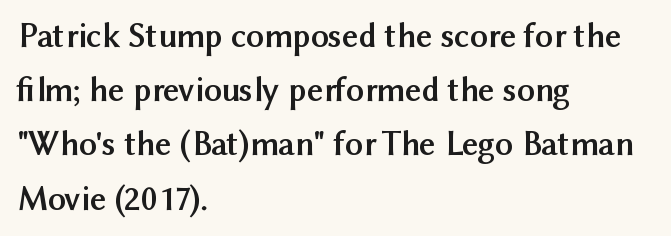
Interline gaps are of average width in this sample. The line texture is even and compact thanks to regular tracking. Notice how the stems are strictly vertical — no italics here. One-word summary of the alignment: left.
